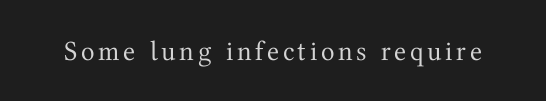
The image shows 28 px regular-weight serif type, upright; set not underlined; medium stroke contrast and a medium x-height.
